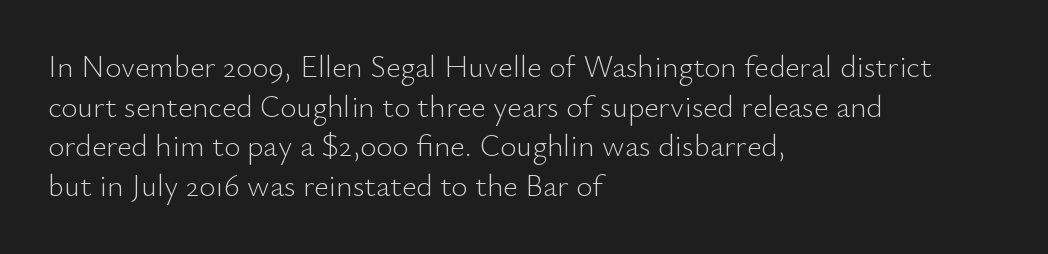
This sample has the flowing, uneven cadence of proportional lettering. The weight would be labelled regular, book, light, or lighter still. Words appear dense and cohesive because spacing is normal. Regarding leading, the lines here are spaced in the standard way. Ascenders rise straight up at ninety degrees.
